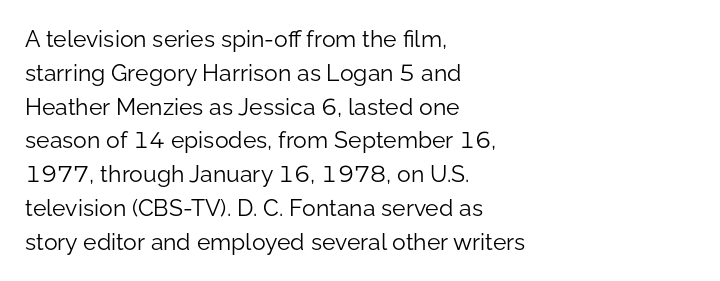
Q: Is the text bold? A: No.
Q: Is the text italic (slanted)? A: No, it is upright.
Q: Is the text underlined? A: No.
Q: How is the paragraph aligned? A: Left-aligned.
Q: Is the spacing between letters normal or unusually wide? A: Normal.
Q: Is the spacing between lines tight, normal or loose? A: Normal.
